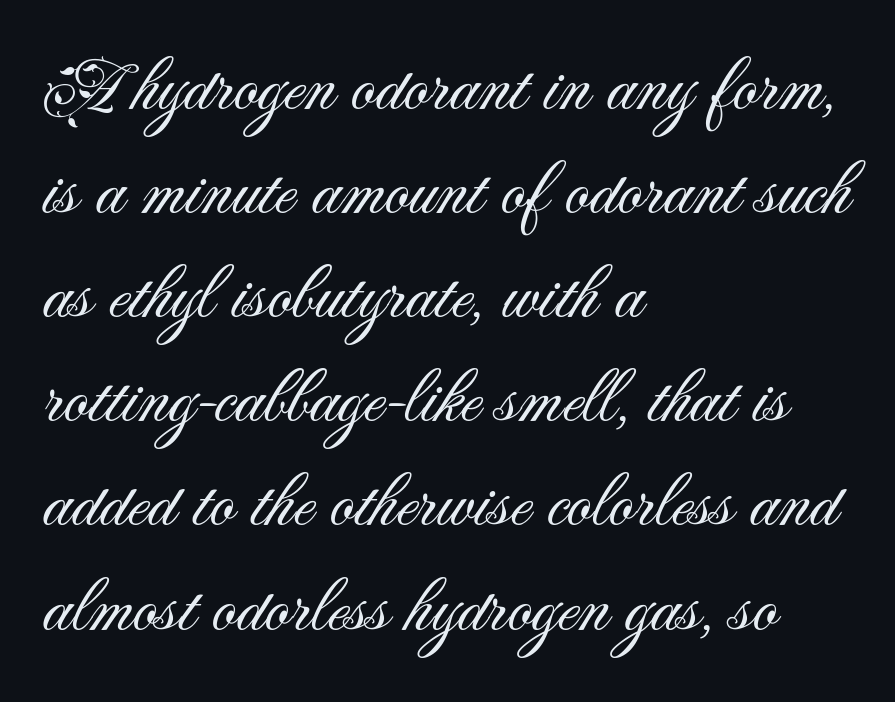
{"serif": "no", "bold": "no", "weight": "light", "width": "normal", "stroke_contrast": "medium", "x_height": "small", "monospaced": "no", "underline": "no", "align": "left", "line_spacing": "normal", "line_spacing_ratio": 1.37, "letter_spacing": "normal", "letter_spacing_em": 0.0, "glyph_px": 76}
